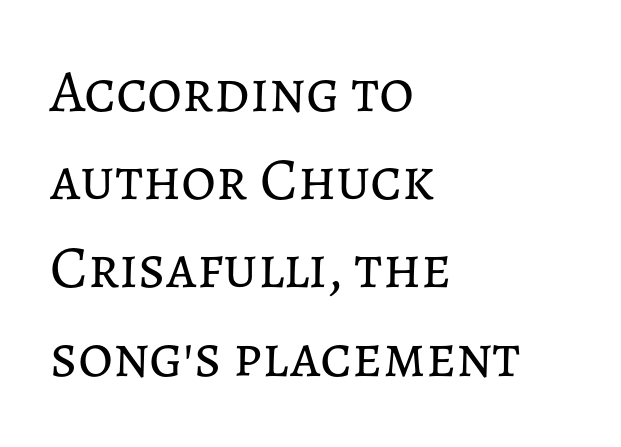
The image shows 60 px regular-weight type, upright; set left-aligned, normal line spacing (1.47x), normal letter spacing, not underlined; low stroke contrast and a medium x-height.
